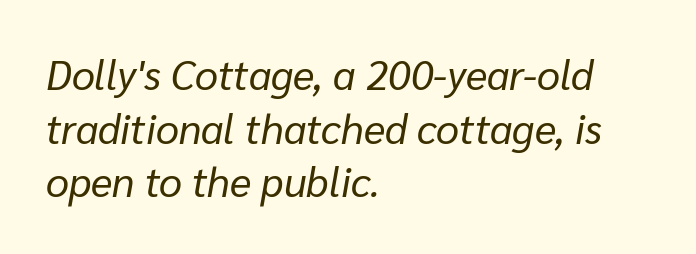
The image shows 41 px regular-weight type, italic (leaning right); set left-aligned, normal line spacing (1.31x), normal letter spacing, not underlined; low stroke contrast and a medium x-height.
